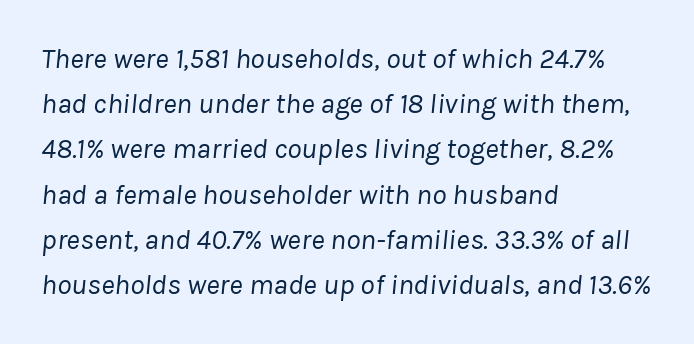
{"italic": "yes", "lean": "right", "slant_degrees": 8, "bold": "no", "weight": "regular", "width": "normal", "stroke_contrast": "low", "x_height": "medium", "monospaced": "no", "underline": "no", "align": "left", "line_spacing": "normal", "line_spacing_ratio": 1.56, "letter_spacing": "normal", "letter_spacing_em": 0.0, "glyph_px": 29}
